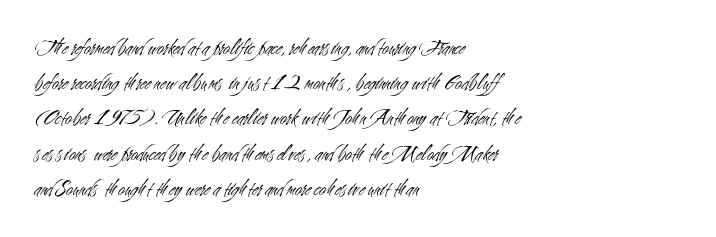
{"bold": "no", "underline": "no", "align": "left", "line_spacing": "normal", "line_spacing_ratio": 1.53, "letter_spacing": "normal", "letter_spacing_em": 0.0, "glyph_px": 23}
